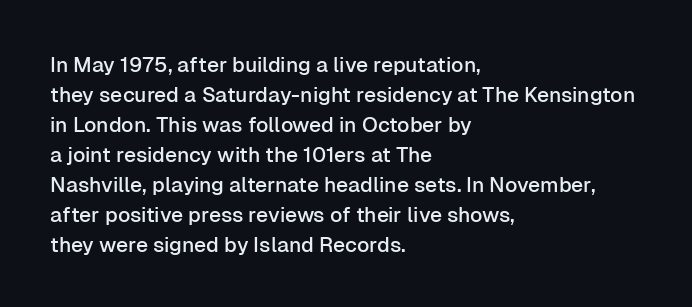
The image shows 21 px text type, upright; set left-aligned, normal line spacing (1.43x), normal letter spacing, not underlined.
